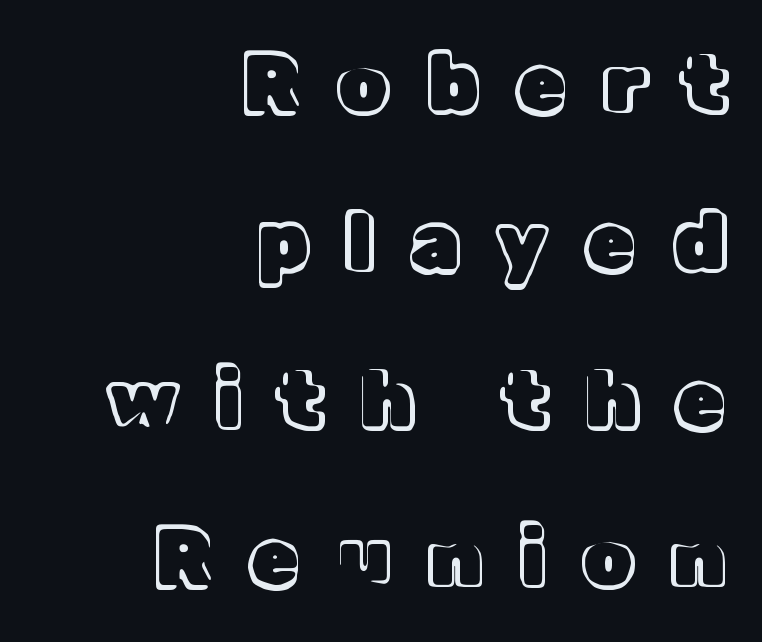
{"italic": "no", "width": "normal", "x_height": "medium", "monospaced": "no", "underline": "no", "align": "right", "line_spacing": "loose", "line_spacing_ratio": 2.0, "letter_spacing": "wide", "letter_spacing_em": 0.48, "glyph_px": 79}
